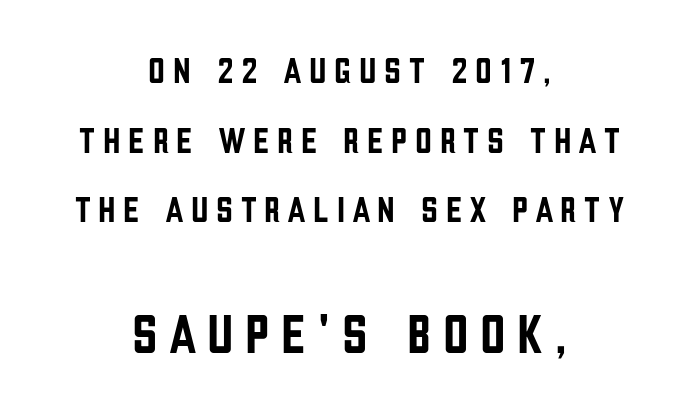
The image shows 56 px condensed sans-serif type, upright; set centered, line spacing 1.88x, unusually wide letter spacing (+0.21 em), not underlined; the second (bottom) block is 1.51x larger; low stroke contrast and a large x-height.
